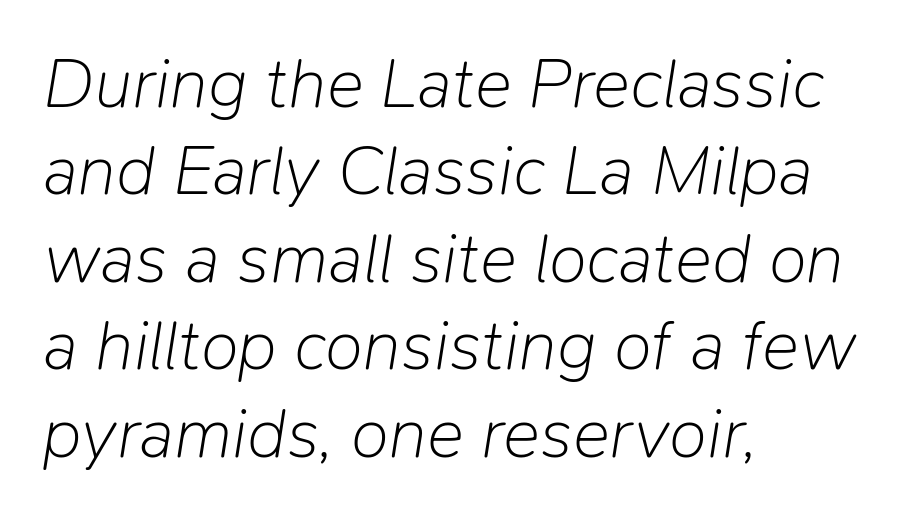
The rendering applies a slant to the glyphs. Letter spacing: default. No heavy texture on the line: the type isn't bold. Underlining? Definitely not there.
